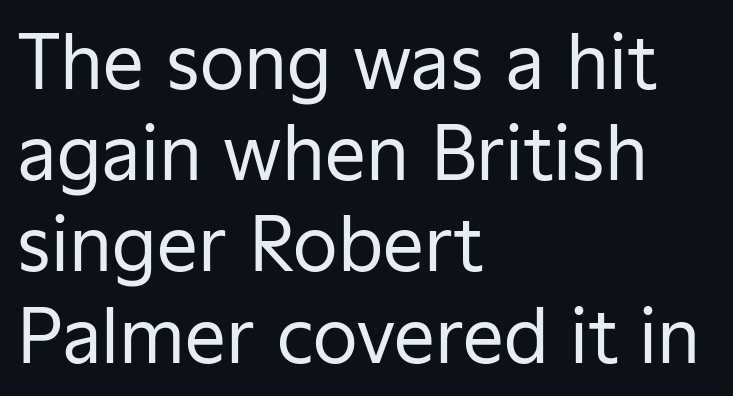
Q: Is the text bold? A: No.
Q: Is the text italic (slanted)? A: No, it is upright.
Q: Is the typeface a serif or a sans-serif typeface? A: Sans-serif.
Q: Is the text underlined? A: No.
Q: How is the paragraph aligned? A: Left-aligned.
Q: Is the spacing between letters normal or unusually wide? A: Normal.
Q: Is the spacing between lines tight, normal or loose? A: Normal.
Q: Width (condensed, normal, or wide)? A: Normal.
Q: Stroke contrast? A: Low.
Q: x-height? A: Medium.
Q: Monospaced? A: No.
